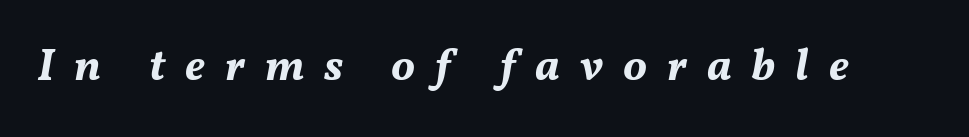
The image shows 45 px bold type, italic (leaning right); set unusually wide letter spacing (+0.44 em), not underlined; medium stroke contrast and a medium x-height.
